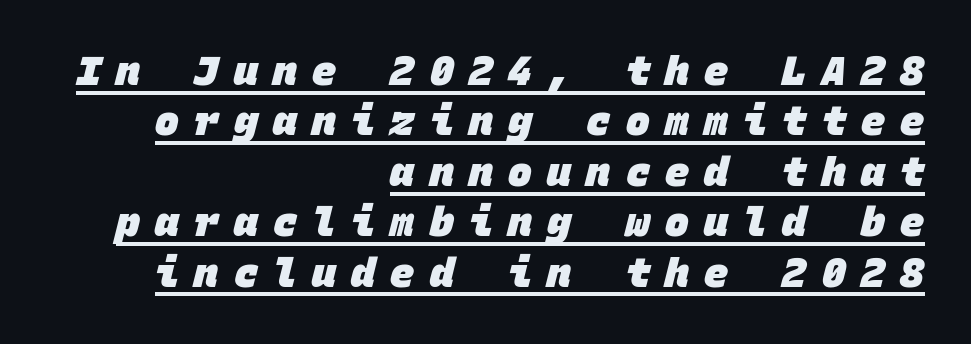
The image shows 40 px heavy sans-serif type, monospaced; set right-aligned, normal line spacing (1.26x), unusually wide letter spacing (+0.38 em), underlined; low stroke contrast and a large x-height.
